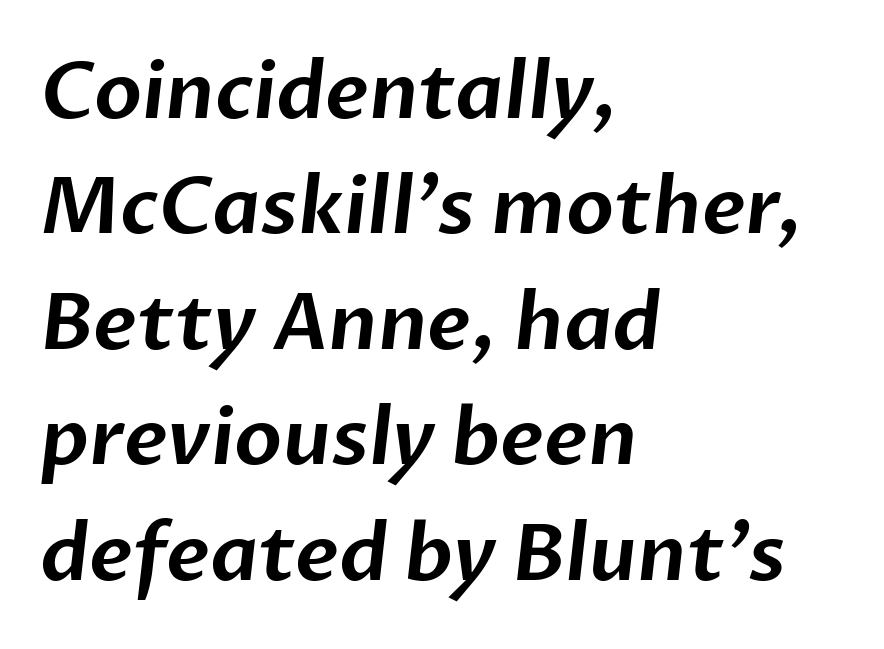
The image shows 78 px sans-serif type; set left-aligned, normal line spacing (1.48x), normal letter spacing, not underlined; low stroke contrast and a medium x-height.
